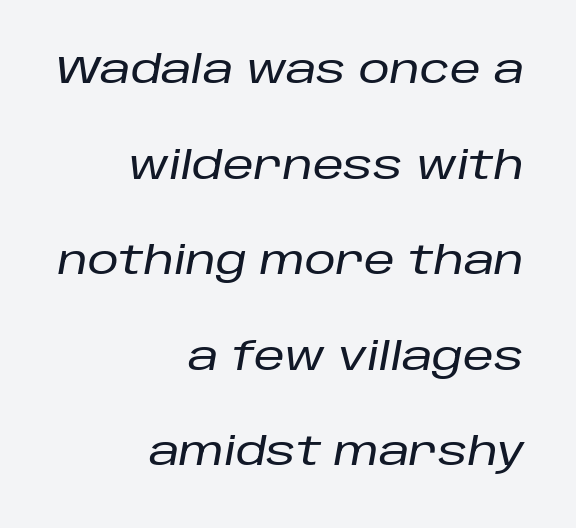
The passage shown is not underscored anywhere. Successive baselines arrive slowly, with a big drop between each. The setting favours the right margin, as signatures and pull-quotes sometimes do. Note the varied advance widths — an 'i' is clearly narrower than an 'm'. Each word holds together tightly as a unit, with standard inter-letter gaps.
